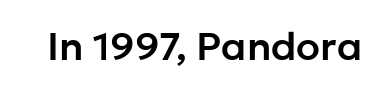
Vertical strokes here are truly vertical. Type without underlining. Here the designer chose a conventional face with non-uniform glyph widths. Font category for this specimen: sans-serif.
